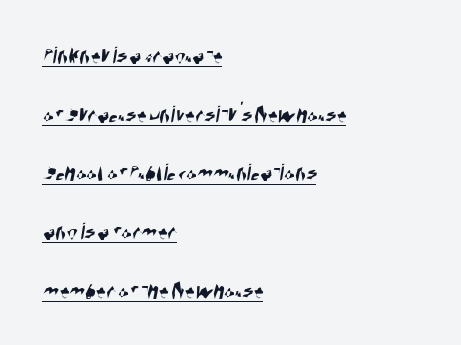
Every row of glyphs begins at an identical x-position on the left. The specimen includes a rule beneath the text block's lines. Between one letter and the next there's only the usual sliver of space. Honestly, the rows look like they've been pulled way apart.
